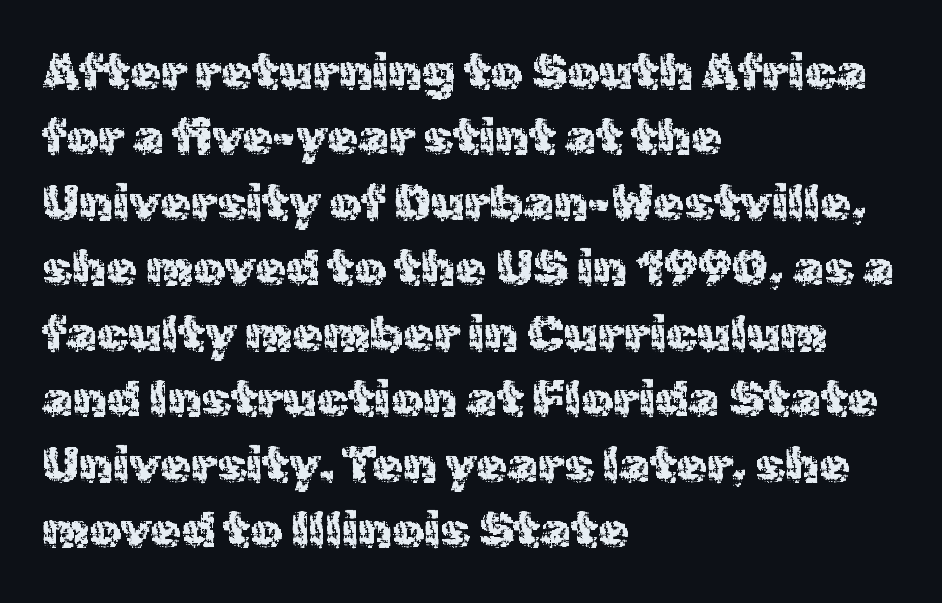
The image shows 50 px sans-serif type, upright; set left-aligned, normal line spacing (1.31x), normal letter spacing, not underlined; a medium x-height.
